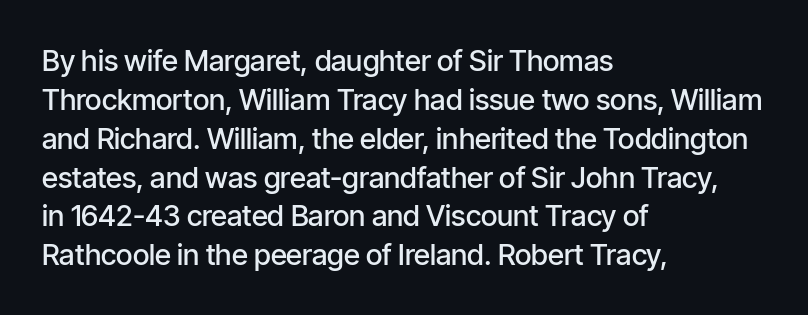
{"serif": "no", "italic": "no", "bold": "semi", "weight": "semibold", "width": "condensed", "stroke_contrast": "low", "x_height": "medium", "monospaced": "no", "underline": "no", "align": "left", "line_spacing": "normal", "line_spacing_ratio": 1.34, "letter_spacing": "normal", "letter_spacing_em": 0.0, "glyph_px": 29}
